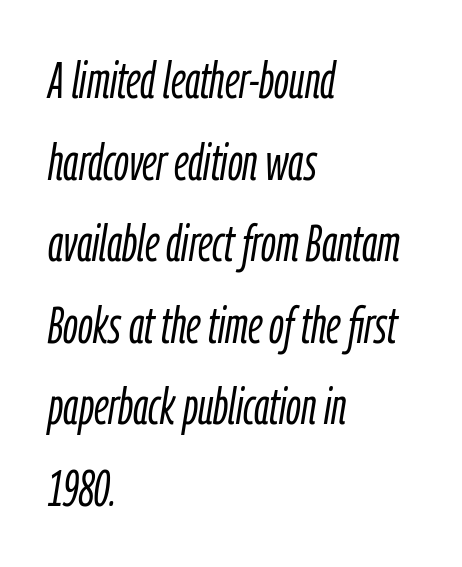
Stroke thickness stays within the range of a standard reading face or lighter. A classic flush-left, rag-right setting is used for this passage. The line-height multiplier appears to be the usual default. The string is rendered with underlining switched off. It's the slanting kind of type. Honestly, the letter spacing is just normal — you wouldn't notice it.
